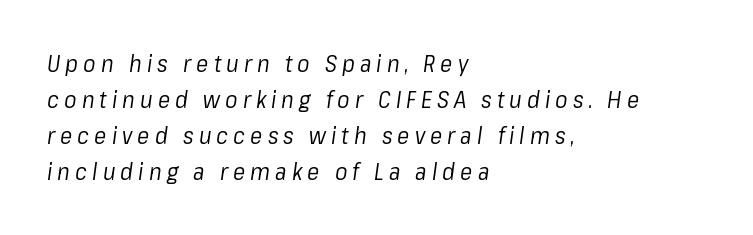
The image shows 23 px text type, italic (leaning right); set left-aligned, normal line spacing (1.57x), unusually wide letter spacing (+0.22 em), not underlined.
